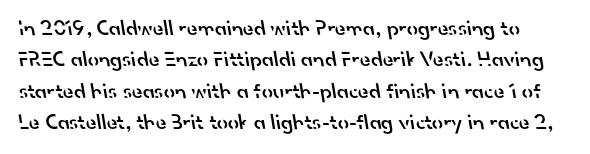
Slightly chunky letters — semibold, I'd say, not full bold. This block has exactly the height ordinary leading produces. Caption: standard tracking, unaltered. The passage shown is not underscored anywhere.
